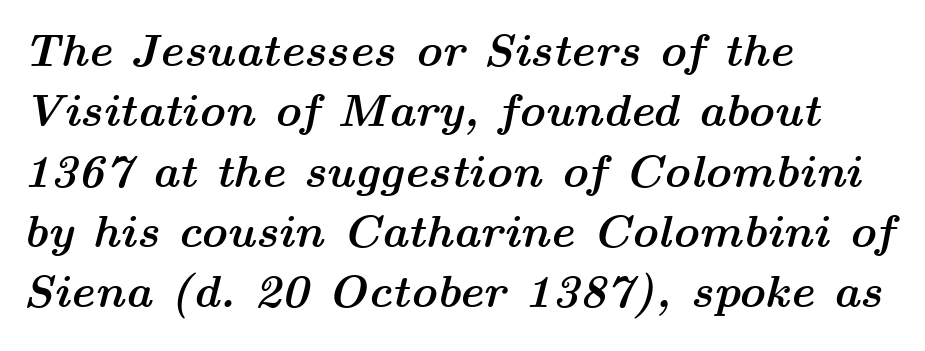
{"italic": "yes", "lean": "right", "slant_degrees": 14, "bold": "yes", "weight": "semibold", "width": "wide", "stroke_contrast": "medium", "x_height": "medium", "monospaced": "no", "underline": "no", "align": "left", "line_spacing": "normal", "line_spacing_ratio": 1.31, "letter_spacing": "normal", "letter_spacing_em": 0.0, "glyph_px": 46}
